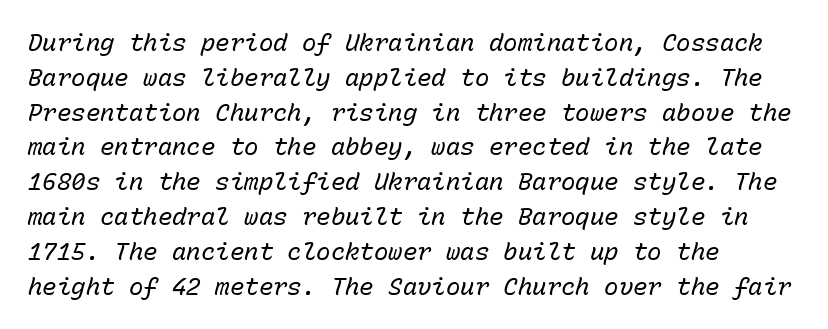
Q: Is the text bold? A: No.
Q: Is the text italic (slanted)? A: Yes, it leans right by about 15 degrees.
Q: Is the text underlined? A: No.
Q: How is the paragraph aligned? A: Left-aligned.
Q: Is the spacing between letters normal or unusually wide? A: Normal.
Q: Is the spacing between lines tight, normal or loose? A: Normal.
